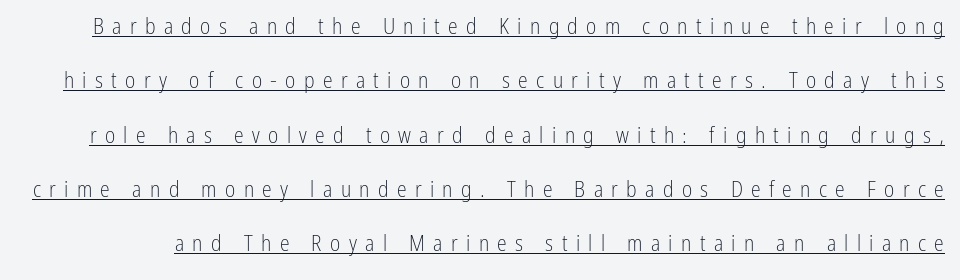
Q: Is the text bold? A: No.
Q: Is the text italic (slanted)? A: No, it is upright.
Q: Is the text underlined? A: Yes.
Q: Is the spacing between letters normal or unusually wide? A: Unusually wide.
Q: Is the spacing between lines tight, normal or loose? A: Loose.
